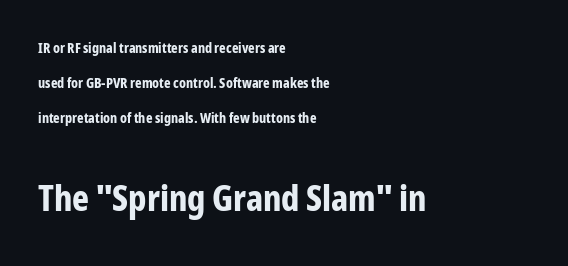
The image shows 36 px bold, condensed sans-serif type, upright; set left-aligned, loose line spacing (2.5x), normal letter spacing, not underlined; the second (bottom) block is 2.57x larger; low stroke contrast and a medium x-height.
